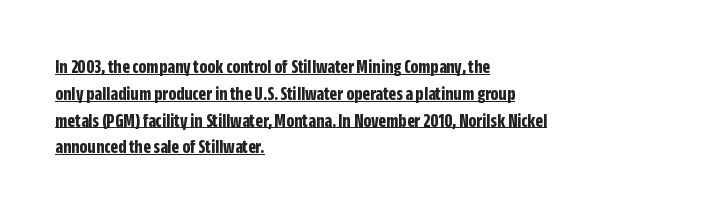
Q: Is the text bold? A: Yes.
Q: Is the text italic (slanted)? A: No, it is upright.
Q: Is the text underlined? A: Yes.
Q: How is the paragraph aligned? A: Left-aligned.
Q: Is the spacing between letters normal or unusually wide? A: Normal.
Q: Is the spacing between lines tight, normal or loose? A: Normal.
